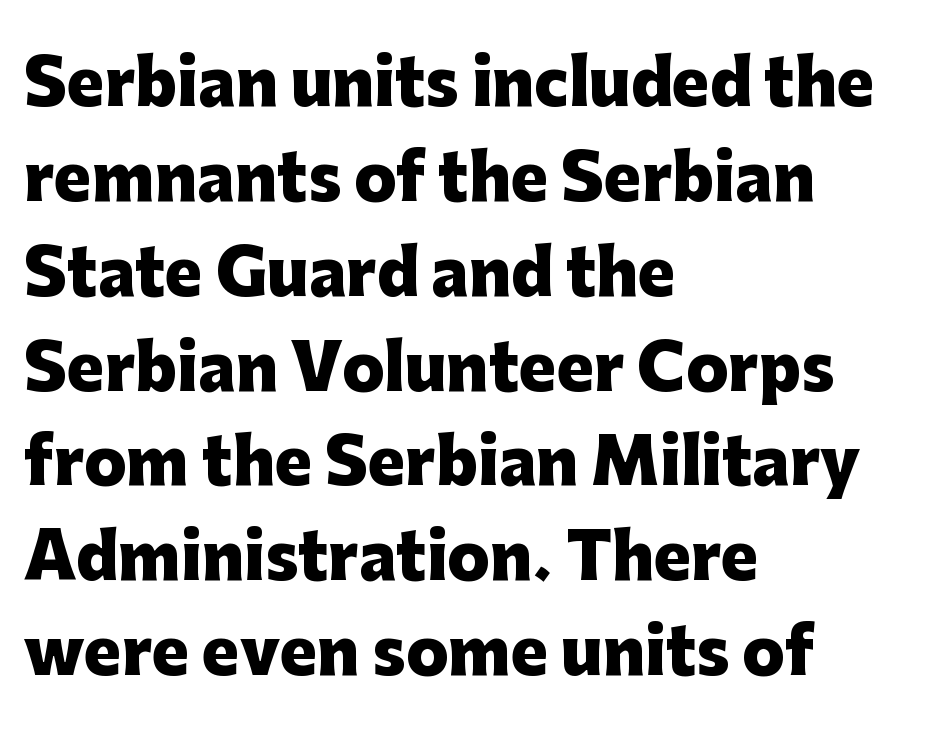
Q: Is the text bold? A: Yes.
Q: Is the text italic (slanted)? A: No, it is upright.
Q: Is the typeface a serif or a sans-serif typeface? A: Sans-serif.
Q: Is the text underlined? A: No.
Q: How is the paragraph aligned? A: Left-aligned.
Q: Is the spacing between letters normal or unusually wide? A: Normal.
Q: Is the spacing between lines tight, normal or loose? A: Normal.
Q: Width (condensed, normal, or wide)? A: Normal.
Q: Stroke contrast? A: Low.
Q: x-height? A: Medium.
Q: Monospaced? A: No.
